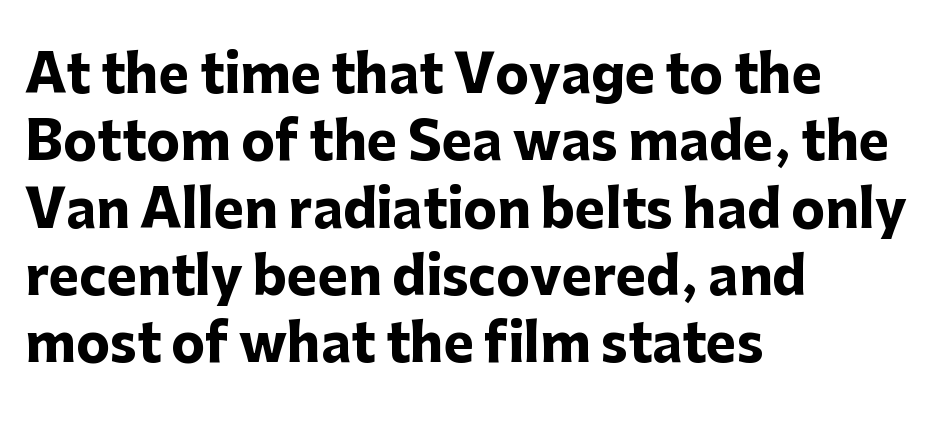
{"serif": "no", "italic": "no", "bold": "yes", "weight": "heavy", "width": "normal", "stroke_contrast": "low", "x_height": "medium", "monospaced": "no", "underline": "no", "align": "left", "line_spacing": "normal", "line_spacing_ratio": 1.32, "letter_spacing": "normal", "letter_spacing_em": 0.0, "glyph_px": 51}
